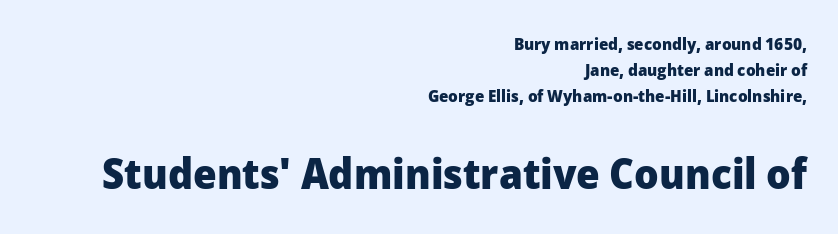
The following chunk of copy outweighs the initial chunk in type size. Leading: standard. Proportional: the letters do not fall into vertical columns. These lines stack with their right ends in a neat column. Summary of weight: heavy, a full bold. Vertical strokes here are truly vertical.
